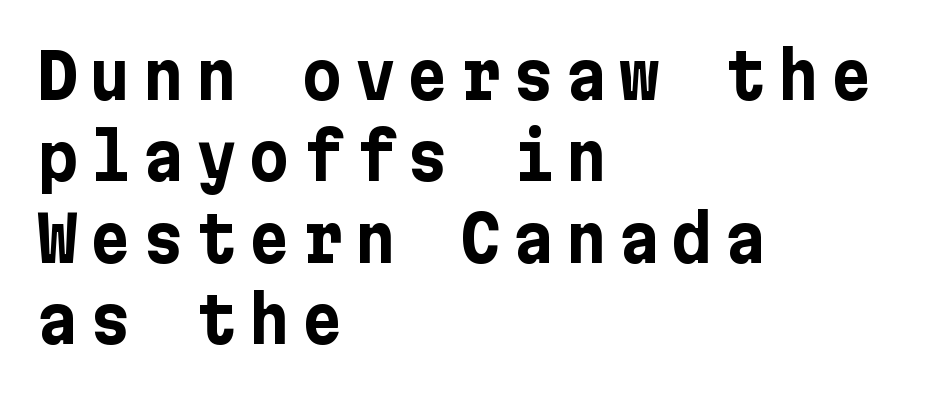
Q: Is the text bold? A: Yes.
Q: Is the text italic (slanted)? A: No, it is upright.
Q: Is the typeface a serif or a sans-serif typeface? A: Sans-serif.
Q: Is the text underlined? A: No.
Q: How is the paragraph aligned? A: Left-aligned.
Q: Is the spacing between lines tight, normal or loose? A: Normal.
Q: Width (condensed, normal, or wide)? A: Normal.
Q: Stroke contrast? A: Low.
Q: x-height? A: Medium.
